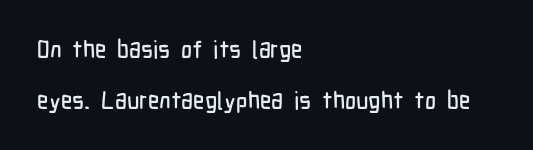
Look at the tracking — it's just the regular setting, nothing added. Plain, unruled lines of type. Line starts are locked; line ends wander. It's the straight-up-and-down kind of type. Regarding leading, the lines here are spaced well apart.
